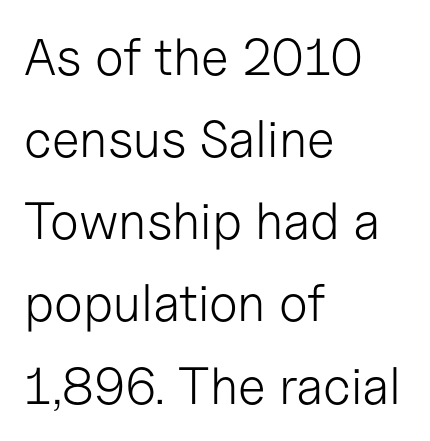
{"serif": "no", "italic": "no", "bold": "no", "weight": "light", "width": "normal", "stroke_contrast": "low", "x_height": "medium", "monospaced": "no", "underline": "no", "align": "left", "line_spacing": "normal", "line_spacing_ratio": 1.58, "letter_spacing": "normal", "letter_spacing_em": 0.0, "glyph_px": 52}
